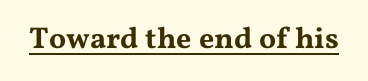
{"serif": "yes", "italic": "no", "width": "wide", "stroke_contrast": "medium", "x_height": "medium", "monospaced": "no", "underline": "yes", "letter_spacing": "normal", "letter_spacing_em": 0.0, "glyph_px": 30}
